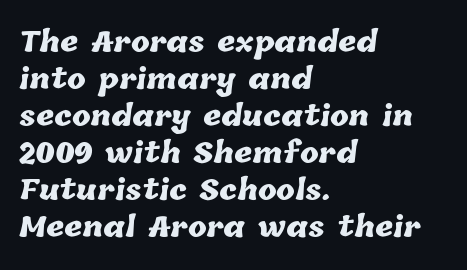
The space between consecutive lines is moderate. The lines are quadded left. The passage shown has conventional tracking throughout. Glance below the letters and you will spot only blank space.
